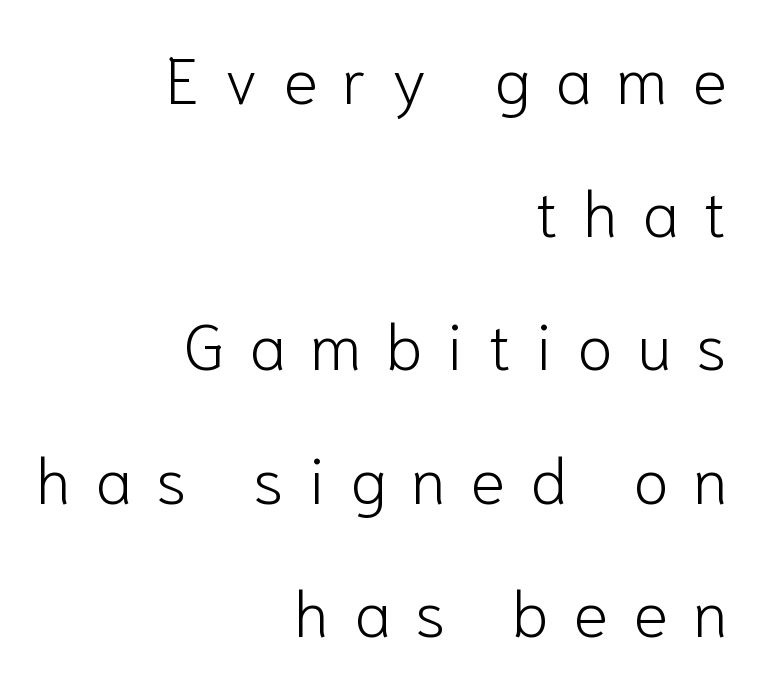
Q: Is the text bold? A: No.
Q: Is the text italic (slanted)? A: No, it is upright.
Q: Is the typeface a serif or a sans-serif typeface? A: Sans-serif.
Q: Is the text underlined? A: No.
Q: How is the paragraph aligned? A: Right-aligned.
Q: Is the spacing between letters normal or unusually wide? A: Unusually wide.
Q: Is the spacing between lines tight, normal or loose? A: Loose.
Q: Width (condensed, normal, or wide)? A: Normal.
Q: Stroke contrast? A: Low.
Q: x-height? A: Medium.
Q: Monospaced? A: No.
